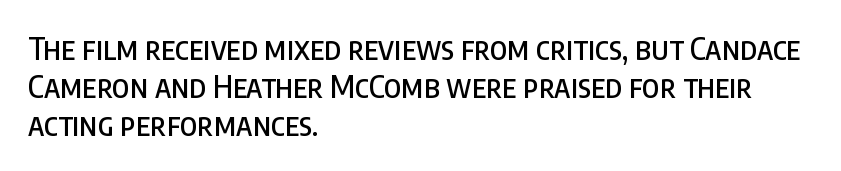
Q: Is the text italic (slanted)? A: No, it is upright.
Q: Is the typeface a serif or a sans-serif typeface? A: Sans-serif.
Q: Is the text underlined? A: No.
Q: How is the paragraph aligned? A: Left-aligned.
Q: Is the spacing between letters normal or unusually wide? A: Normal.
Q: Width (condensed, normal, or wide)? A: Condensed.
Q: Stroke contrast? A: Low.
Q: x-height? A: Large.
Q: Monospaced? A: No.
